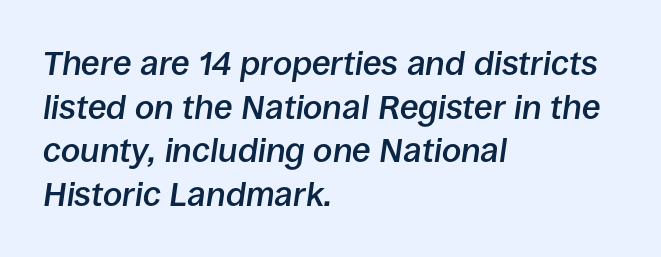
Q: Is the text bold? A: Semi-bold.
Q: Is the text italic (slanted)? A: Yes, it leans right by about 8 degrees.
Q: Is the text underlined? A: No.
Q: How is the paragraph aligned? A: Left-aligned.
Q: Is the spacing between letters normal or unusually wide? A: Normal.
Q: Is the spacing between lines tight, normal or loose? A: Normal.
Q: Width (condensed, normal, or wide)? A: Normal.
Q: Stroke contrast? A: Low.
Q: x-height? A: Large.
Q: Monospaced? A: No.
